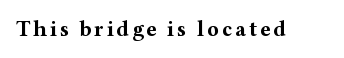
Weight check: bold — yes, fully. Rule under the text: the space is simply empty. Quick note: not italic, upright.
